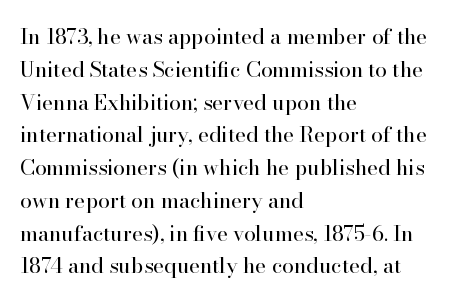
Upright lettering throughout. The rows are spaced the way most documents space them. These lines stack with their left ends in a neat column. The space beneath each line is pristine and unruled. This sample uses plain, unmodified letter spacing. Stem width sits at or under what a default text font uses.
